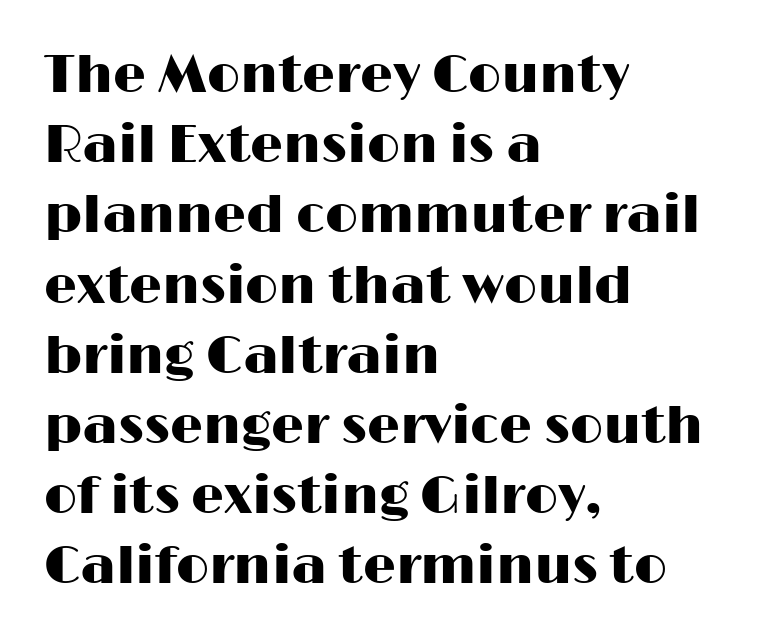
Q: Is the text italic (slanted)? A: No, it is upright.
Q: Is the typeface a serif or a sans-serif typeface? A: Sans-serif.
Q: Is the text underlined? A: No.
Q: How is the paragraph aligned? A: Left-aligned.
Q: Is the spacing between letters normal or unusually wide? A: Normal.
Q: Is the spacing between lines tight, normal or loose? A: Normal.
Q: Width (condensed, normal, or wide)? A: Wide.
Q: Stroke contrast? A: High.
Q: x-height? A: Medium.
Q: Monospaced? A: No.
